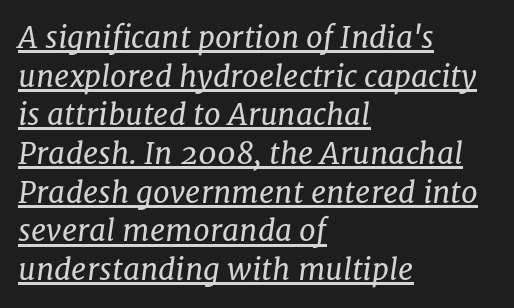
{"serif": "yes", "italic": "yes", "lean": "right", "slant_degrees": 8, "bold": "no", "weight": "regular", "width": "normal", "stroke_contrast": "low", "x_height": "medium", "monospaced": "no", "underline": "yes", "align": "left", "line_spacing": "normal", "line_spacing_ratio": 1.29, "letter_spacing": "normal", "letter_spacing_em": 0.0, "glyph_px": 30}
